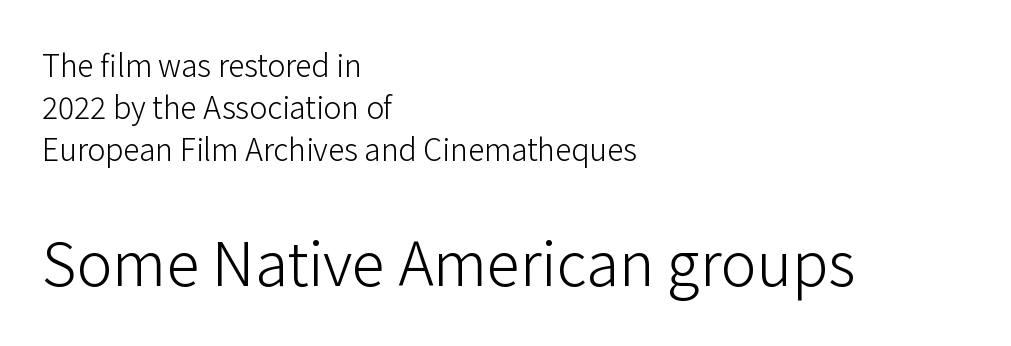
{"serif": "no", "italic": "no", "bold": "no", "weight": "light", "width": "normal", "stroke_contrast": "low", "x_height": "medium", "monospaced": "no", "underline": "no", "align": "left", "line_spacing": "normal", "line_spacing_ratio": 1.4, "letter_spacing": "normal", "letter_spacing_em": 0.0, "larger_block": "second", "size_ratio": 2.0, "glyph_px": 60}
